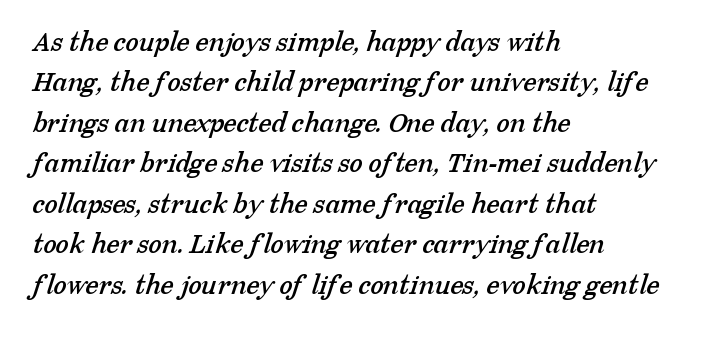
Q: Is the typeface a serif or a sans-serif typeface? A: Serif.
Q: Is the text underlined? A: No.
Q: How is the paragraph aligned? A: Left-aligned.
Q: Is the spacing between letters normal or unusually wide? A: Normal.
Q: Is the spacing between lines tight, normal or loose? A: Normal.
Q: Width (condensed, normal, or wide)? A: Normal.
Q: Stroke contrast? A: Low.
Q: x-height? A: Medium.
Q: Monospaced? A: No.
